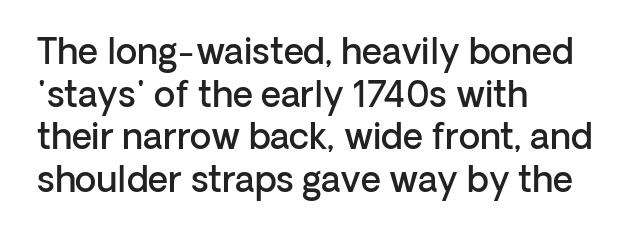
Q: Is the text bold? A: Semi-bold.
Q: Is the text italic (slanted)? A: No, it is upright.
Q: Is the typeface a serif or a sans-serif typeface? A: Sans-serif.
Q: Is the text underlined? A: No.
Q: How is the paragraph aligned? A: Left-aligned.
Q: Is the spacing between letters normal or unusually wide? A: Normal.
Q: Width (condensed, normal, or wide)? A: Normal.
Q: Stroke contrast? A: Low.
Q: x-height? A: Medium.
Q: Monospaced? A: No.
